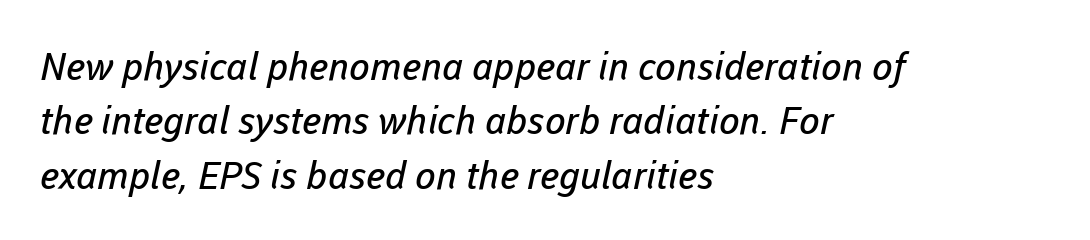
Underlining? Definitely not there. The letters advance in unequal steps, a hallmark of proportional type. The rendering anchors every line to the left-hand side. Ink coverage per letter is moderate at most. This is sans-serif lettering, the kind often seen on screens and signage.
